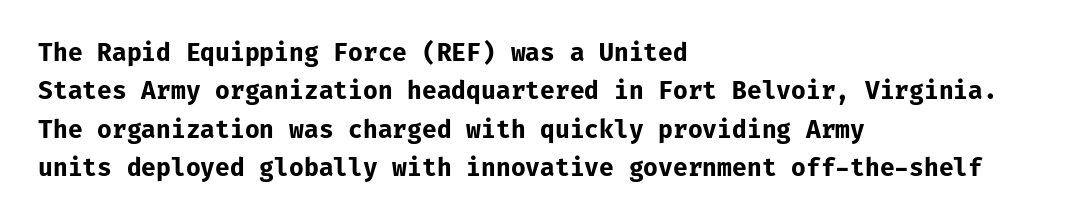
Check the space under the baseline: it is left empty. A classic flush-left, rag-right setting is used for this passage. These lines sit exactly where default settings would place them. Students, note that the glyphs here touch the page at normal intervals. The type sits square on the baseline with zero lean.
